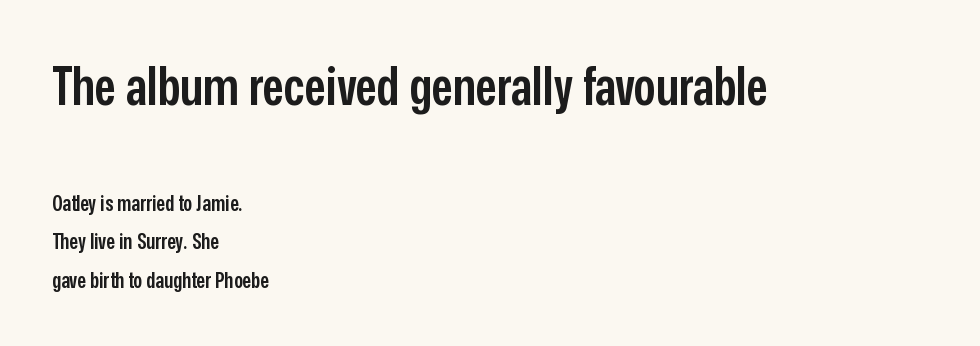
Q: Is the text bold? A: Semi-bold.
Q: Is the text italic (slanted)? A: No, it is upright.
Q: Is the typeface a serif or a sans-serif typeface? A: Sans-serif.
Q: Is the text underlined? A: No.
Q: How is the paragraph aligned? A: Left-aligned.
Q: Is the spacing between letters normal or unusually wide? A: Normal.
Q: Which block of text is set in a larger size, the first (top) or the second (bottom)? A: The first (top) one.
Q: Width (condensed, normal, or wide)? A: Condensed.
Q: Stroke contrast? A: Low.
Q: x-height? A: Medium.
Q: Monospaced? A: No.
